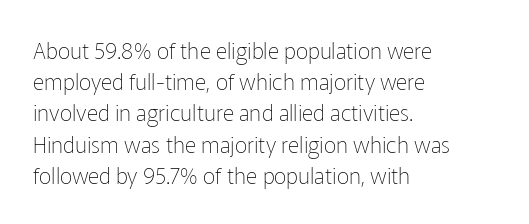
Q: Is the text bold? A: No.
Q: Is the text italic (slanted)? A: No, it is upright.
Q: Is the text underlined? A: No.
Q: How is the paragraph aligned? A: Left-aligned.
Q: Is the spacing between letters normal or unusually wide? A: Normal.
Q: Is the spacing between lines tight, normal or loose? A: Normal.
